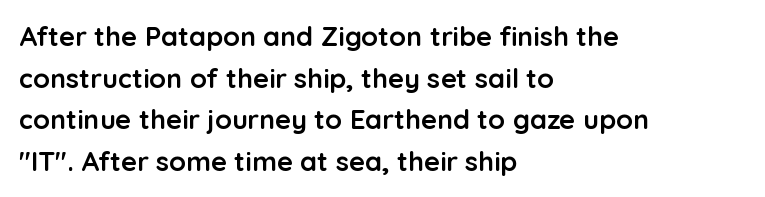
Q: Is the text bold? A: Yes.
Q: Is the text italic (slanted)? A: No, it is upright.
Q: Is the text underlined? A: No.
Q: How is the paragraph aligned? A: Left-aligned.
Q: Is the spacing between letters normal or unusually wide? A: Normal.
Q: Is the spacing between lines tight, normal or loose? A: Normal.
